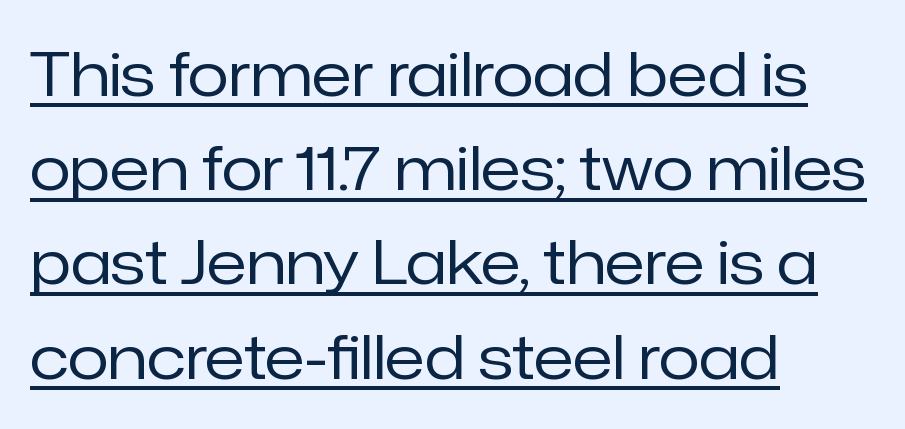
The image shows 60 px regular-weight sans-serif type, upright; set left-aligned, normal line spacing (1.57x), normal letter spacing, underlined; low stroke contrast and a medium x-height.
